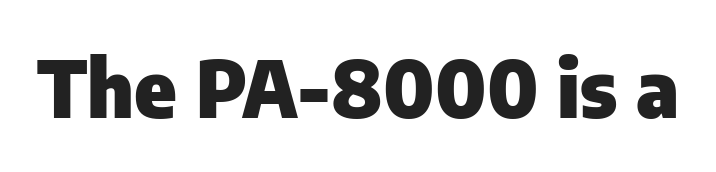
The image shows 79 px heavy sans-serif type, upright; set normal letter spacing, not underlined; low stroke contrast and a medium x-height.
